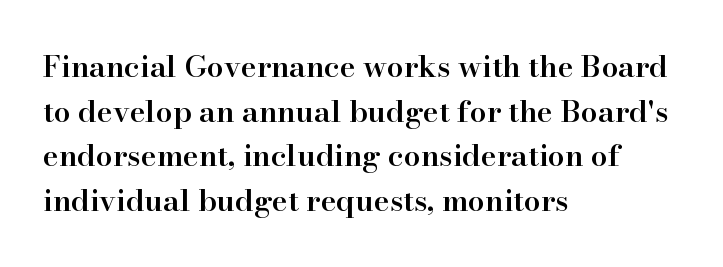
The image shows 30 px semibold serif type, upright; set left-aligned, normal line spacing (1.49x), normal letter spacing, not underlined; high stroke contrast and a small x-height.
